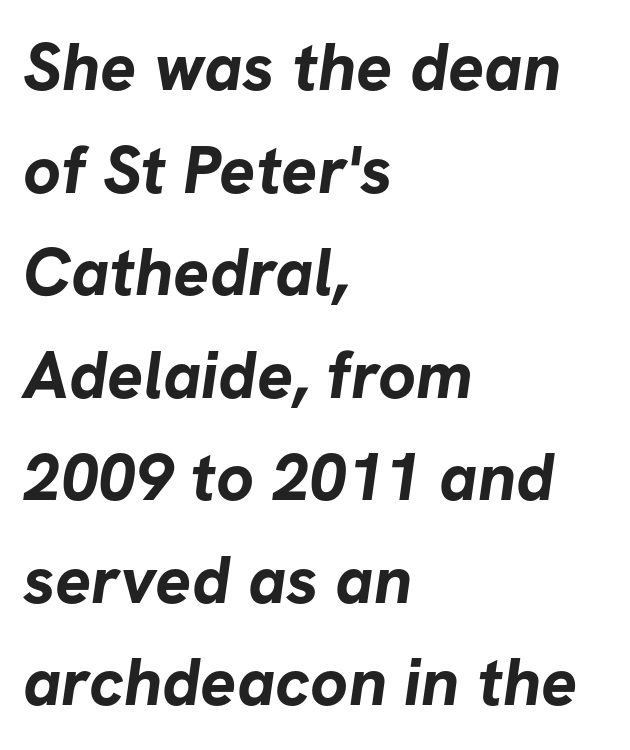
{"serif": "no", "bold": "yes", "weight": "bold", "width": "normal", "stroke_contrast": "low", "x_height": "medium", "monospaced": "no", "underline": "no", "align": "left", "line_spacing": "normal", "line_spacing_ratio": 1.53, "letter_spacing": "normal", "letter_spacing_em": 0.0, "glyph_px": 67}
